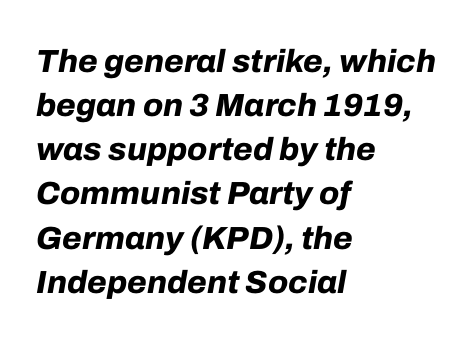
The image shows 32 px bold type, italic (leaning right); set left-aligned, normal line spacing (1.38x), normal letter spacing, not underlined; low stroke contrast and a medium x-height.
